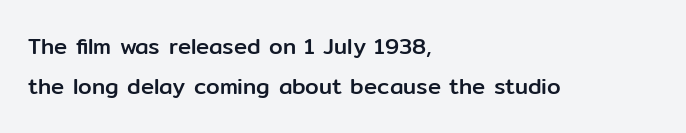
The image shows 22 px text type, upright; set left-aligned, line spacing 1.83x, normal letter spacing, not underlined.
